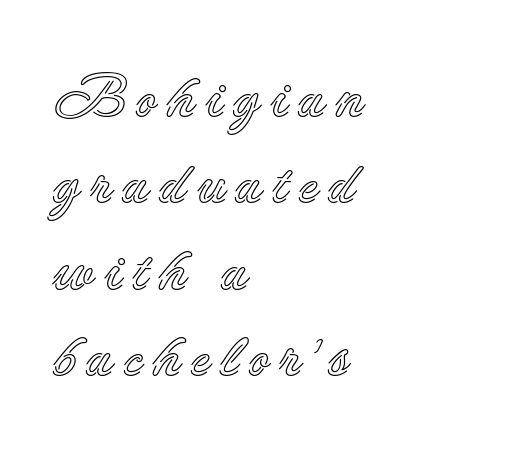
The designer left line spacing at the default. The letters advance in unequal steps, a hallmark of proportional type. Each row of text sits above clean, open space. Horizontal alignment here is leftward, the default for most running prose.
